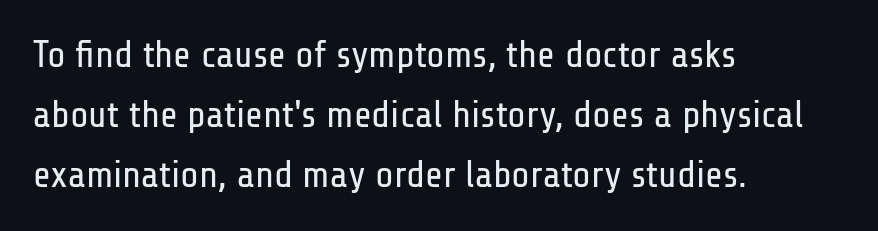
Q: Is the text bold? A: No.
Q: Is the text italic (slanted)? A: No, it is upright.
Q: Is the typeface a serif or a sans-serif typeface? A: Sans-serif.
Q: Is the text underlined? A: No.
Q: How is the paragraph aligned? A: Left-aligned.
Q: Is the spacing between letters normal or unusually wide? A: Normal.
Q: Is the spacing between lines tight, normal or loose? A: Normal.
Q: Width (condensed, normal, or wide)? A: Condensed.
Q: Stroke contrast? A: Low.
Q: x-height? A: Medium.
Q: Monospaced? A: No.
